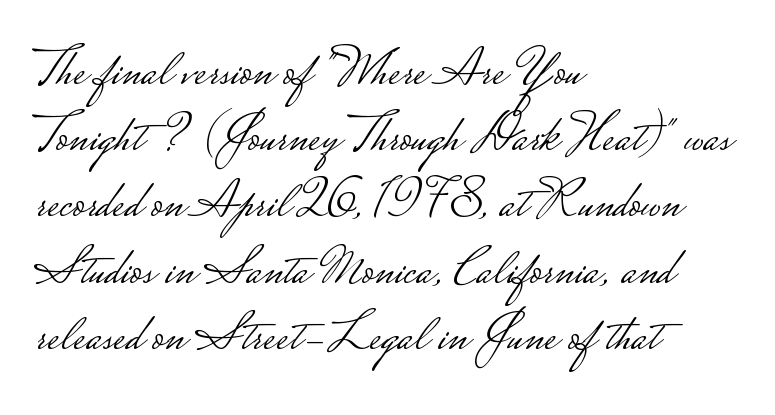
Q: Is the text bold? A: No.
Q: Is the text italic (slanted)? A: Yes.
Q: Is the typeface a serif or a sans-serif typeface? A: Sans-serif.
Q: Is the text underlined? A: No.
Q: How is the paragraph aligned? A: Left-aligned.
Q: Is the spacing between letters normal or unusually wide? A: Normal.
Q: Is the spacing between lines tight, normal or loose? A: Normal.
Q: Width (condensed, normal, or wide)? A: Wide.
Q: Stroke contrast? A: Low.
Q: Monospaced? A: No.
